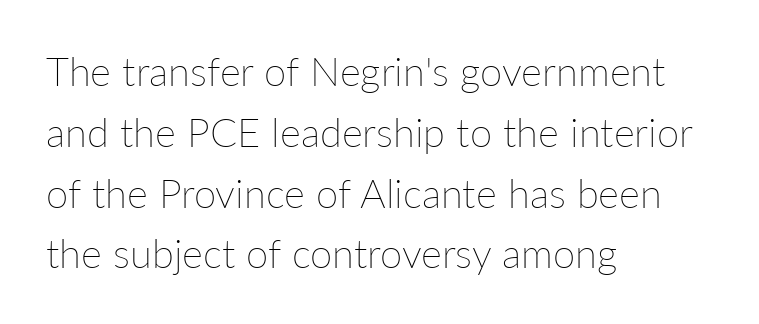
Q: Is the text bold? A: No.
Q: Is the text italic (slanted)? A: No, it is upright.
Q: Is the text underlined? A: No.
Q: How is the paragraph aligned? A: Left-aligned.
Q: Is the spacing between letters normal or unusually wide? A: Normal.
Q: Is the spacing between lines tight, normal or loose? A: Normal.
Q: Width (condensed, normal, or wide)? A: Normal.
Q: Stroke contrast? A: Low.
Q: x-height? A: Medium.
Q: Monospaced? A: No.
